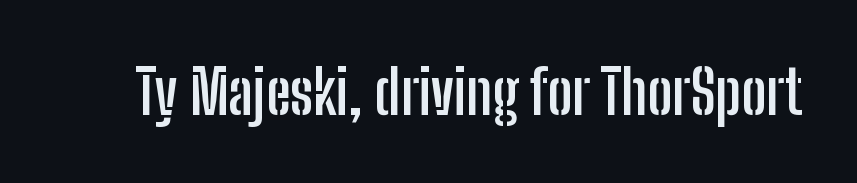
The image shows 60 px semibold, condensed sans-serif type, upright; set normal letter spacing, not underlined; low stroke contrast and a medium x-height.
